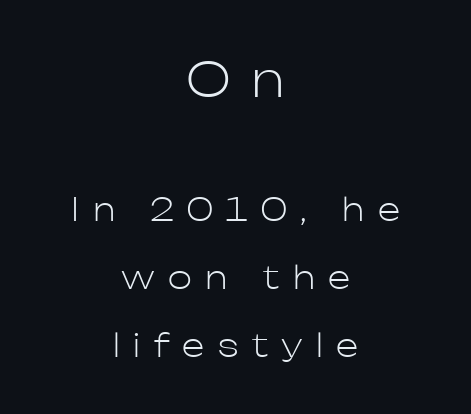
{"serif": "no", "italic": "no", "bold": "no", "weight": "light", "width": "normal", "stroke_contrast": "low", "x_height": "medium", "monospaced": "no", "underline": "no", "align": "center", "line_spacing": "loose", "line_spacing_ratio": 2.12, "letter_spacing": "wide", "letter_spacing_em": 0.42, "larger_block": "first", "size_ratio": 1.5, "glyph_px": 48}
